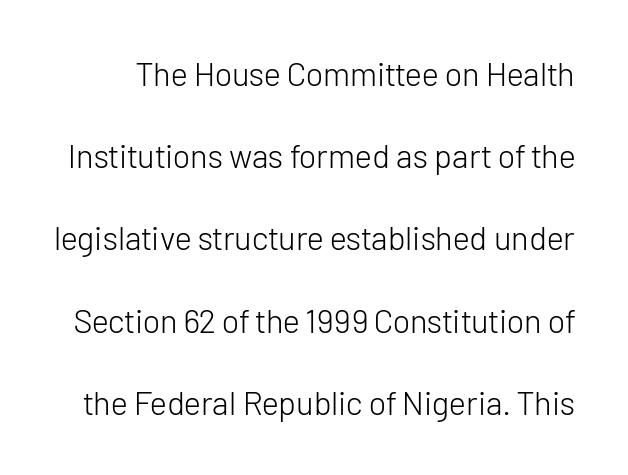
Rendered with straight, roman letterforms. Look at the tracking — it's just the regular setting, nothing added. Check where the strokes stop: nothing finishes them off — pure sans. The letters advance in unequal steps, a hallmark of proportional type. The typesetting does not lean heavy: it is not bold. The space directly below the letters is spotless.
